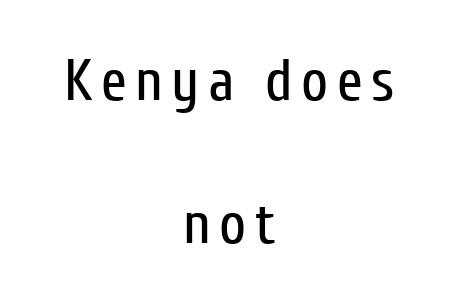
{"serif": "no", "italic": "no", "bold": "no", "weight": "regular", "width": "condensed", "stroke_contrast": "low", "x_height": "medium", "monospaced": "no", "underline": "no", "align": "center", "line_spacing": "loose", "line_spacing_ratio": 2.42, "glyph_px": 59}
